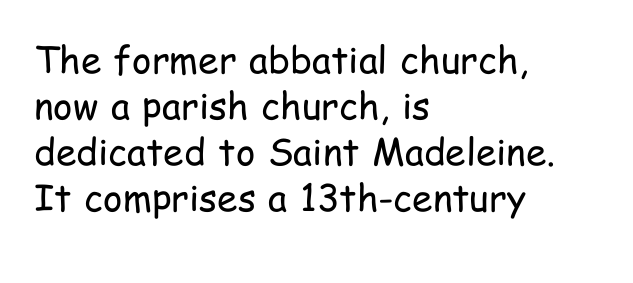
The strip under each line holds only bare page. The rendering keeps characters at their native spacing. Varying glyph widths throughout — classic text-font behaviour. No italicization has been applied; the sample stays upright. Type style note: lacks serifs.
